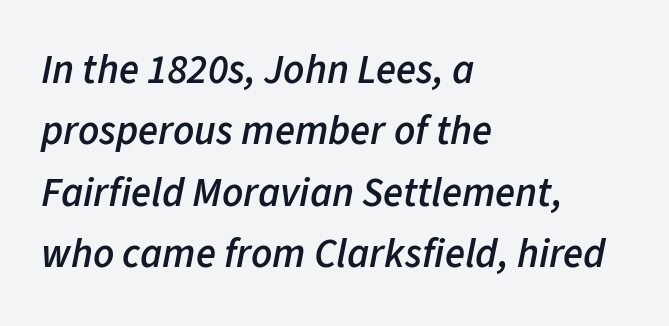
The image shows 41 px semibold type, italic (leaning right); set left-aligned, normal line spacing (1.5x), normal letter spacing, not underlined; low stroke contrast and a medium x-height.
